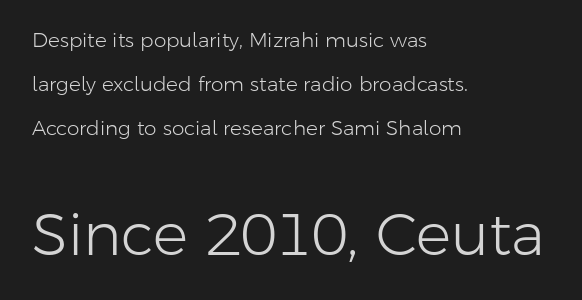
Compared with typical body copy, the letter spacing here is the same. Descender tails drop into unmarked territory. How would I describe the line gaps? Wide and relaxed. The characters are drawn with everyday or finer stroke widths. Looks like regular typesetting: each glyph gets only the width it needs. These lines stack with their left ends in a neat column.
